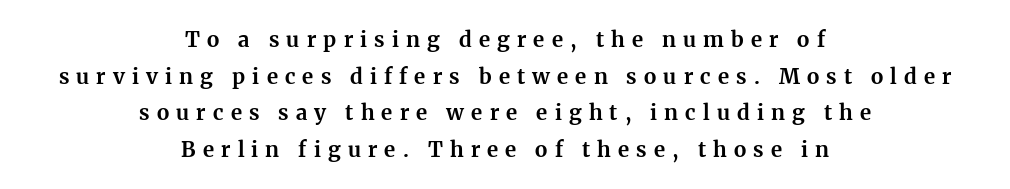
Centered paragraph, ragged on both sides. This sample uses expanded letter spacing, leaving extra air between glyphs. Does the lettering tilt? It doesn't — this is upright. The characters look thick and weighty, a clear bold. The baseline area is clear.
